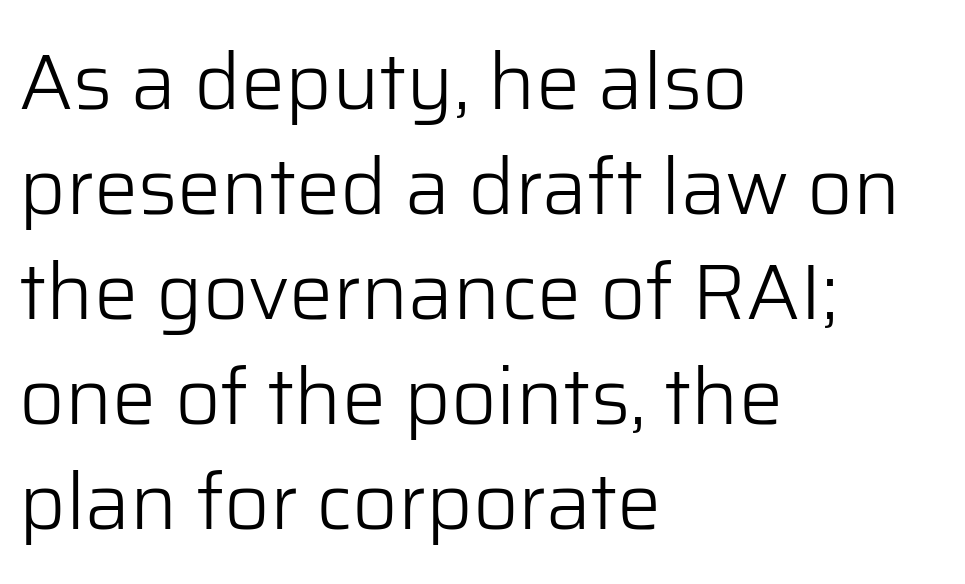
{"serif": "no", "italic": "no", "bold": "no", "weight": "light", "width": "normal", "stroke_contrast": "low", "x_height": "medium", "monospaced": "no", "underline": "no", "align": "left", "line_spacing": "normal", "line_spacing_ratio": 1.33, "letter_spacing": "normal", "letter_spacing_em": 0.0, "glyph_px": 79}
